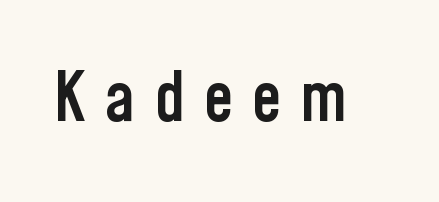
Think of a printed novel: that variable character pitch is what you see here. As a designer I'd log this as weight 600, semibold. Posture: vertical. No feet cap the strokes, marking this as sans-serif type. A bare baseline throughout the passage.
